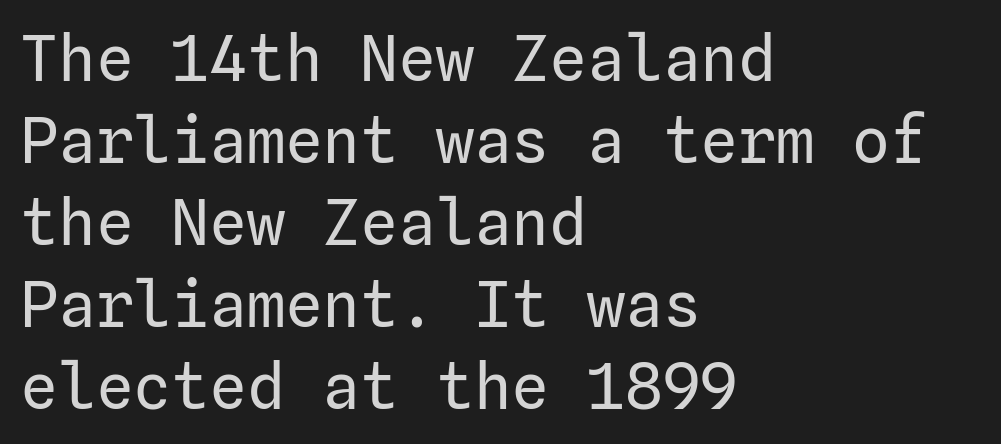
The font sits on the lighter half of the weight spectrum, regular included. The tracking reads as untouched default to a designer's eye. It's the straight-up-and-down kind of type. Line spacing here is normal. Leftover space on each line is placed entirely after the last word. Just letters on the line, the space beneath them empty.
